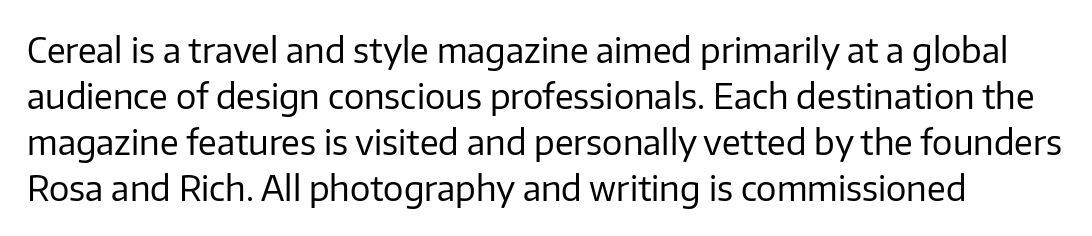
Q: Is the text bold? A: No.
Q: Is the text italic (slanted)? A: No, it is upright.
Q: Is the typeface a serif or a sans-serif typeface? A: Sans-serif.
Q: Is the text underlined? A: No.
Q: Is the spacing between letters normal or unusually wide? A: Normal.
Q: Is the spacing between lines tight, normal or loose? A: Normal.
Q: Width (condensed, normal, or wide)? A: Normal.
Q: Stroke contrast? A: Low.
Q: x-height? A: Medium.
Q: Monospaced? A: No.
